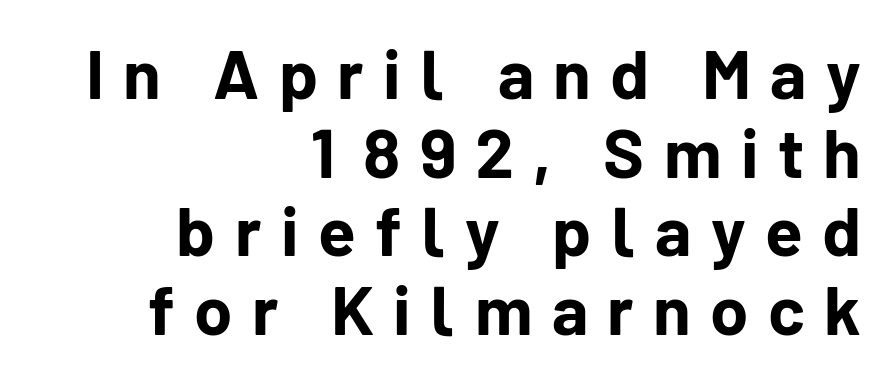
The image shows 69 px bold sans-serif type, upright; set right-aligned, tight line spacing (1.14x), unusually wide letter spacing (+0.28 em), not underlined; low stroke contrast and a medium x-height.
